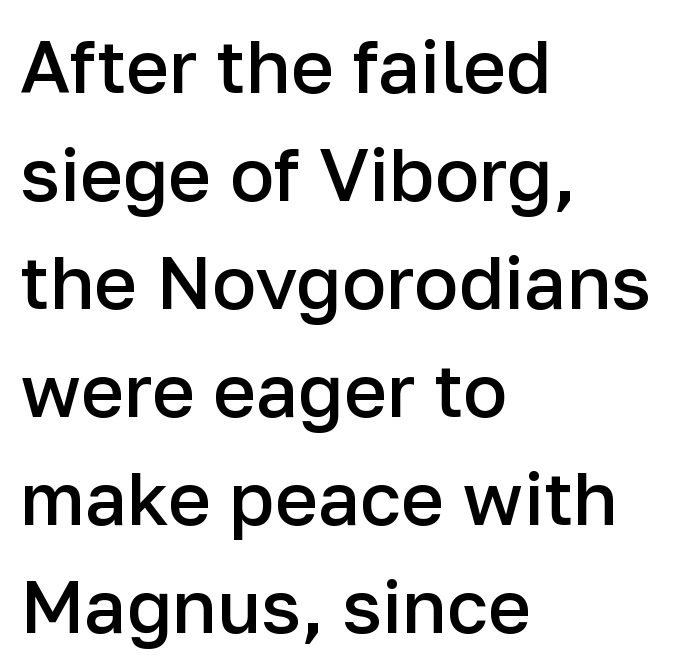
{"serif": "no", "italic": "no", "bold": "semi", "weight": "semibold", "width": "normal", "stroke_contrast": "low", "x_height": "medium", "monospaced": "no", "underline": "no", "align": "left", "line_spacing": "normal", "line_spacing_ratio": 1.46, "letter_spacing": "normal", "letter_spacing_em": 0.0, "glyph_px": 74}
